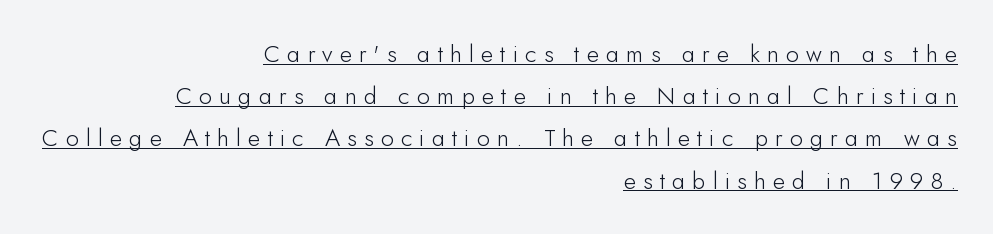
The image shows 24 px text type, upright; set right-aligned, line spacing 1.76x, unusually wide letter spacing (+0.29 em), underlined.
